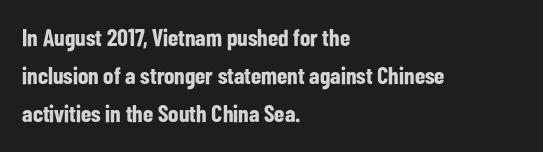
Any mark beneath the type? The region is blank. The letters stand upright; this is a roman face. The type is set solid horizontally, with unmodified tracking. Which margin do the lines hug? The left one — the right edge is uneven. The rendering uses a bold face; every stroke is thick and dark.
